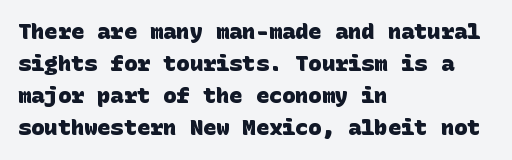
The paragraph has a hard left edge and a soft right edge. Beneath every word, the page is bare. As a designer I'd log this as weight 700, bold. Look at the tracking — it's just the regular setting, nothing added.
